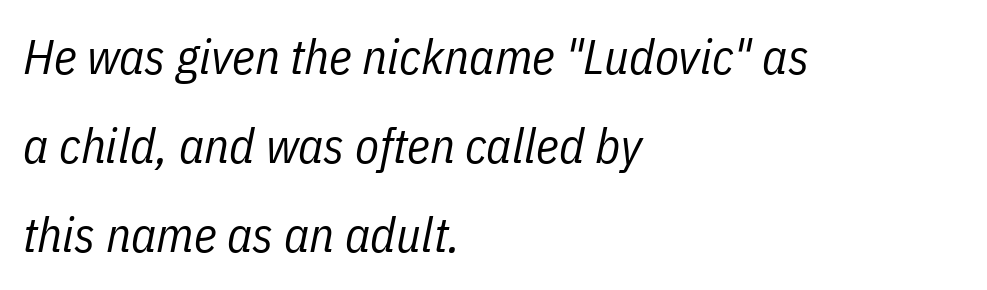
{"italic": "yes", "lean": "right", "slant_degrees": 11, "bold": "no", "weight": "regular", "width": "condensed", "stroke_contrast": "low", "x_height": "medium", "monospaced": "no", "underline": "no", "align": "left", "line_spacing_ratio": 1.82, "letter_spacing": "normal", "letter_spacing_em": 0.0, "glyph_px": 49}
